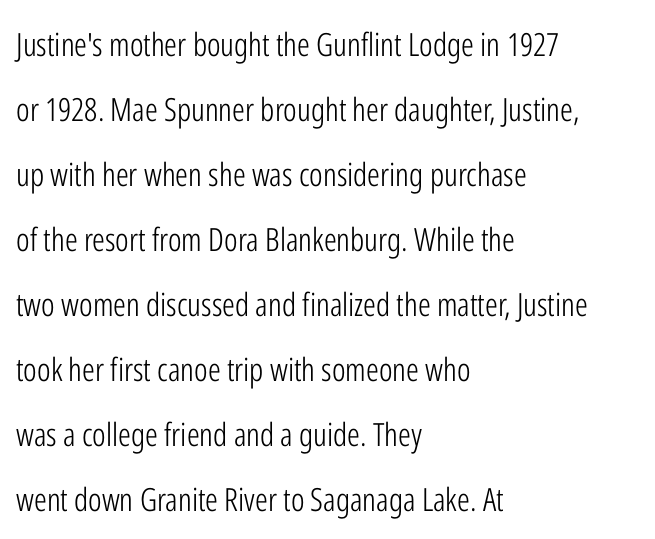
Q: Is the text bold? A: No.
Q: Is the text italic (slanted)? A: No, it is upright.
Q: Is the typeface a serif or a sans-serif typeface? A: Sans-serif.
Q: Is the text underlined? A: No.
Q: How is the paragraph aligned? A: Left-aligned.
Q: Is the spacing between letters normal or unusually wide? A: Normal.
Q: Is the spacing between lines tight, normal or loose? A: Loose.
Q: Width (condensed, normal, or wide)? A: Condensed.
Q: Stroke contrast? A: Low.
Q: x-height? A: Medium.
Q: Monospaced? A: No.
